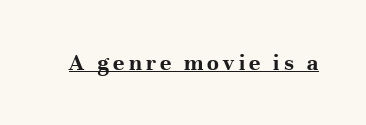
The string is rendered with underlining switched on. The face used here has the dense, thick strokes of a bold. This is roman type, the default non-slanted kind.
